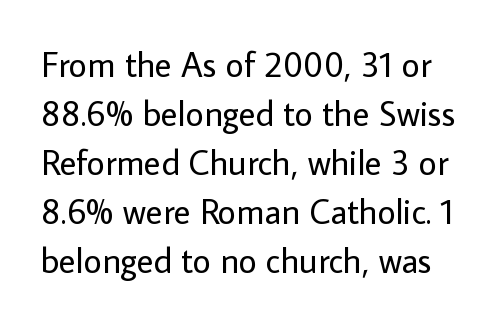
{"serif": "no", "italic": "no", "bold": "no", "weight": "regular", "width": "normal", "stroke_contrast": "low", "x_height": "medium", "monospaced": "no", "underline": "no", "line_spacing": "normal", "line_spacing_ratio": 1.4, "letter_spacing": "normal", "letter_spacing_em": 0.0, "glyph_px": 35}
